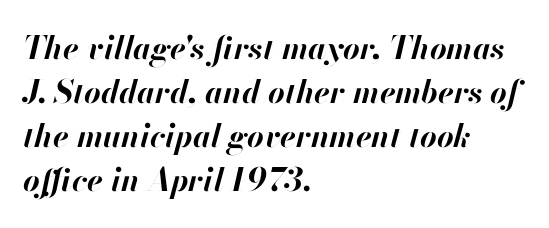
The image shows 32 px bold type, italic (leaning right); set left-aligned, normal line spacing (1.38x), normal letter spacing, not underlined; high stroke contrast and a small x-height.
